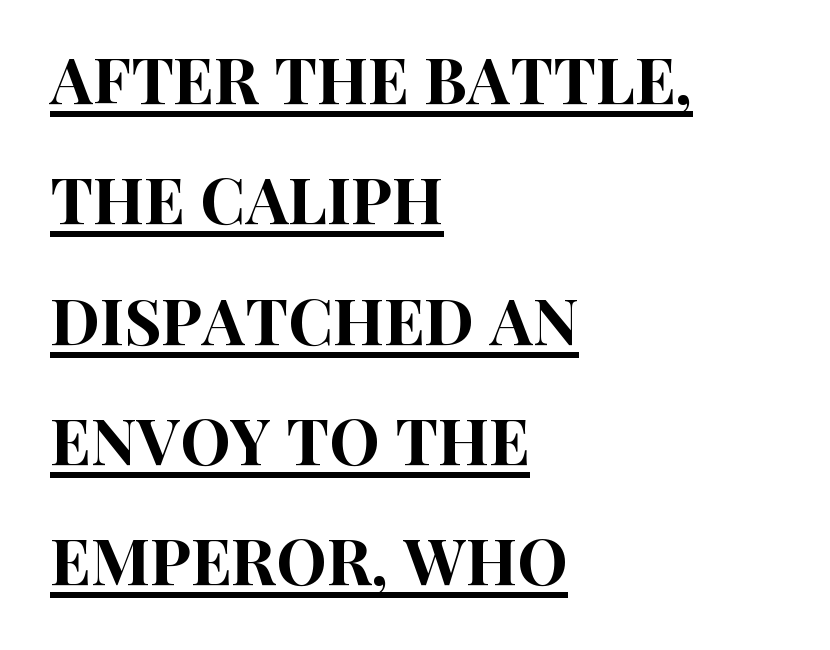
{"serif": "no", "italic": "no", "width": "condensed", "stroke_contrast": "high", "x_height": "large", "monospaced": "no", "underline": "yes", "align": "left", "line_spacing_ratio": 1.88, "letter_spacing": "normal", "letter_spacing_em": 0.0, "glyph_px": 64}
